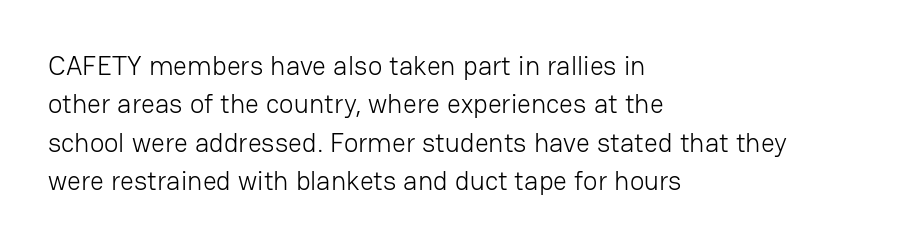
Q: Is the text bold? A: No.
Q: Is the text italic (slanted)? A: No, it is upright.
Q: Is the text underlined? A: No.
Q: How is the paragraph aligned? A: Left-aligned.
Q: Is the spacing between letters normal or unusually wide? A: Normal.
Q: Is the spacing between lines tight, normal or loose? A: Normal.
